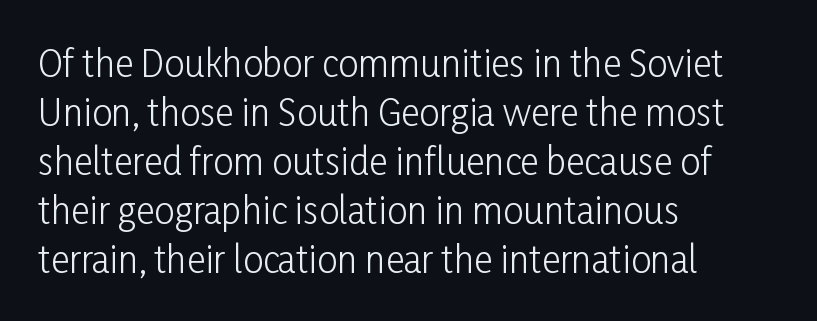
The image shows 36 px light, condensed sans-serif type, upright; set left-aligned, normal line spacing (1.36x), normal letter spacing, not underlined; low stroke contrast and a medium x-height.
